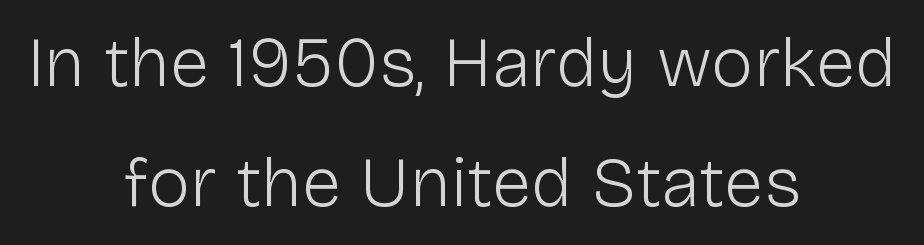
Q: Is the text bold? A: No.
Q: Is the text italic (slanted)? A: No, it is upright.
Q: Is the typeface a serif or a sans-serif typeface? A: Sans-serif.
Q: Is the text underlined? A: No.
Q: How is the paragraph aligned? A: Centered.
Q: Is the spacing between letters normal or unusually wide? A: Normal.
Q: Is the spacing between lines tight, normal or loose? A: Normal.
Q: Width (condensed, normal, or wide)? A: Normal.
Q: Stroke contrast? A: Low.
Q: x-height? A: Medium.
Q: Monospaced? A: No.
